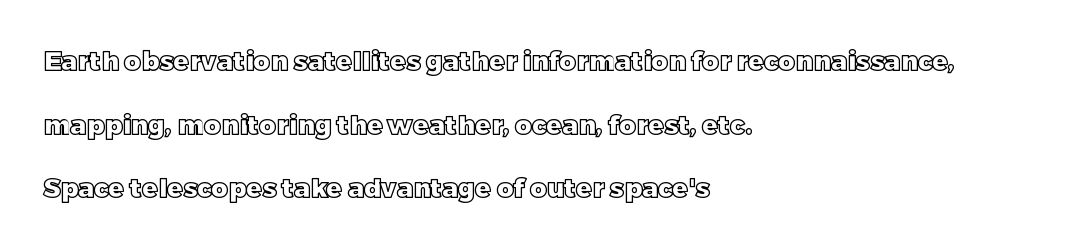
The image shows 26 px text type, upright; set left-aligned, loose line spacing (2.45x), normal letter spacing, not underlined.
